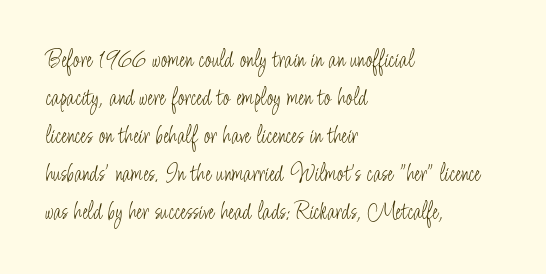
Q: Is the text bold? A: No.
Q: Is the text italic (slanted)? A: Yes.
Q: Is the text underlined? A: No.
Q: How is the paragraph aligned? A: Left-aligned.
Q: Is the spacing between letters normal or unusually wide? A: Normal.
Q: Is the spacing between lines tight, normal or loose? A: Normal.
